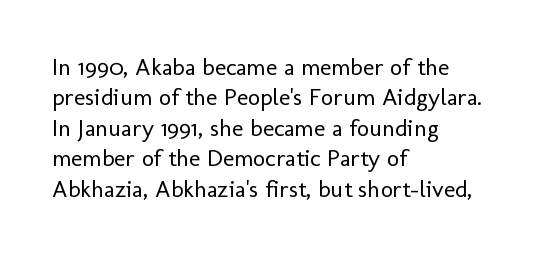
Q: Is the text bold? A: No.
Q: Is the text italic (slanted)? A: No, it is upright.
Q: Is the text underlined? A: No.
Q: How is the paragraph aligned? A: Left-aligned.
Q: Is the spacing between letters normal or unusually wide? A: Normal.
Q: Is the spacing between lines tight, normal or loose? A: Normal.
